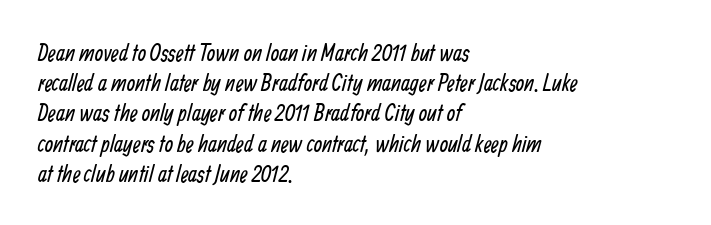
The image shows 24 px text type; set left-aligned, normal line spacing (1.26x), normal letter spacing, not underlined.
